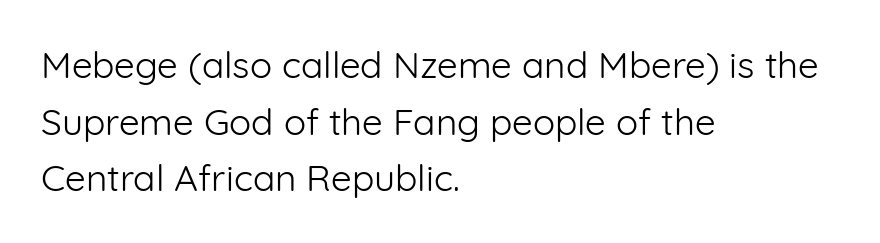
The words here are not underlined. All the whitespace from short lines collects on the right. Heaviness? Minimal to ordinary, like unemphasized prose. Interline gaps are of average width in this sample. Spacing between characters is what you'd get straight out of the box.
